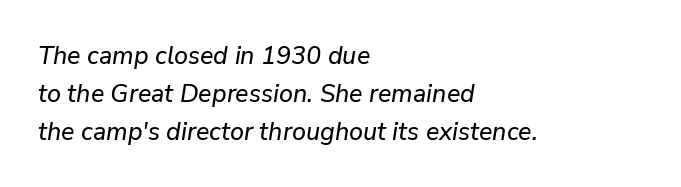
{"italic": "yes", "lean": "right", "slant_degrees": 9, "underline": "no", "align": "left", "line_spacing": "normal", "line_spacing_ratio": 1.52, "letter_spacing": "normal", "letter_spacing_em": 0.0, "glyph_px": 25}
